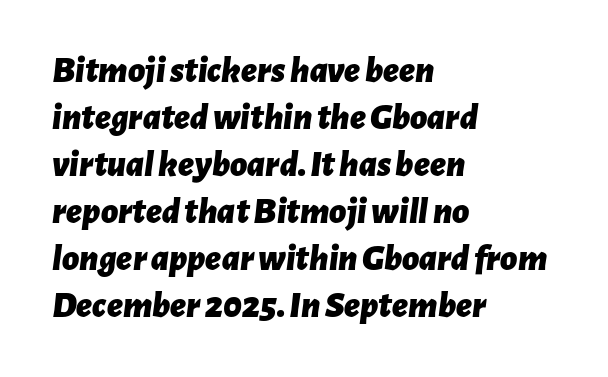
Q: Is the text bold? A: Yes.
Q: Is the text italic (slanted)? A: Yes, it leans right by about 7 degrees.
Q: Is the text underlined? A: No.
Q: How is the paragraph aligned? A: Left-aligned.
Q: Is the spacing between letters normal or unusually wide? A: Normal.
Q: Is the spacing between lines tight, normal or loose? A: Normal.
Q: Width (condensed, normal, or wide)? A: Normal.
Q: Stroke contrast? A: Low.
Q: x-height? A: Medium.
Q: Monospaced? A: No.
